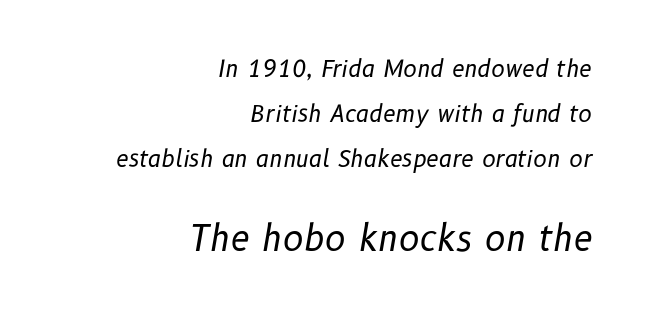
Teacher's note: observe the even right margin — that is flush-right alignment. Compared with typical body copy, the letter spacing here is the same. Size hierarchy here favors the trailing block over the leading one. Rows of type keep a wide berth in the vertical direction. This is oblique type, the kind used for emphasis or titles.
